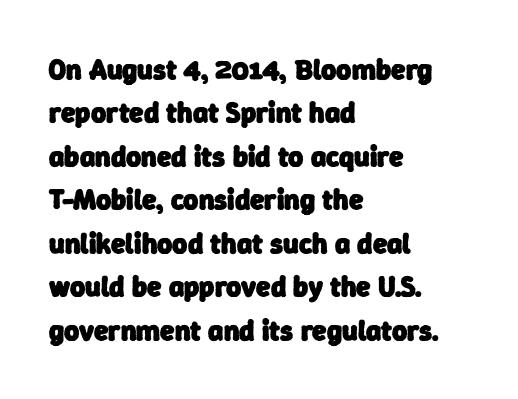
Serif or sans? Sans — the stroke terminals are bare. Each line starts at the same left margin while the right side varies. How are the letters spaced? Ordinarily, with no added tracking. The letters advance in unequal steps, a hallmark of proportional type. Quick note: underline off. These lines carry a lot of weight — the face is fully bold.
